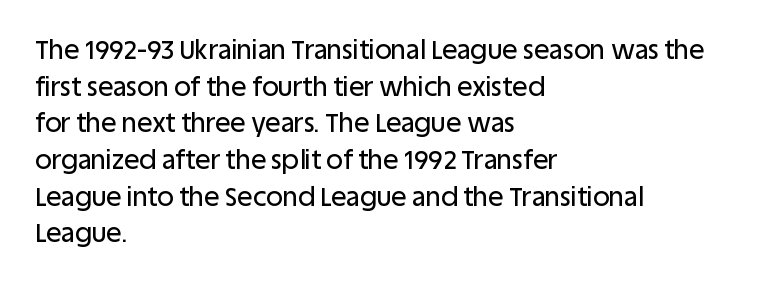
The image shows 26 px text type, upright; set left-aligned, normal line spacing (1.41x), normal letter spacing, not underlined.
